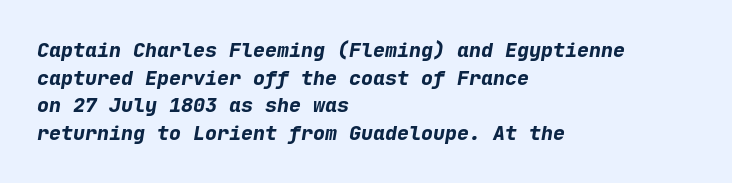
In CSS terms this would be text-align: left. The leading is moderate, giving the passage an even texture. The whole block is typeset with a tilt. A bare baseline throughout the passage. Each word holds together tightly as a unit, with standard inter-letter gaps. Thick stems and heavy bowls — unmistakably bold.
